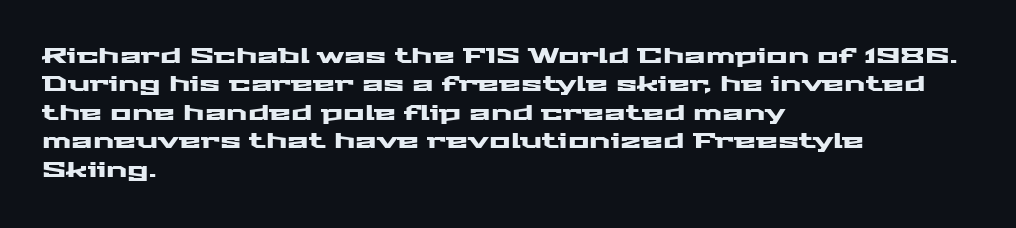
Q: Is the text italic (slanted)? A: No, it is upright.
Q: Is the text underlined? A: No.
Q: How is the paragraph aligned? A: Left-aligned.
Q: Is the spacing between letters normal or unusually wide? A: Normal.
Q: Is the spacing between lines tight, normal or loose? A: Normal.
